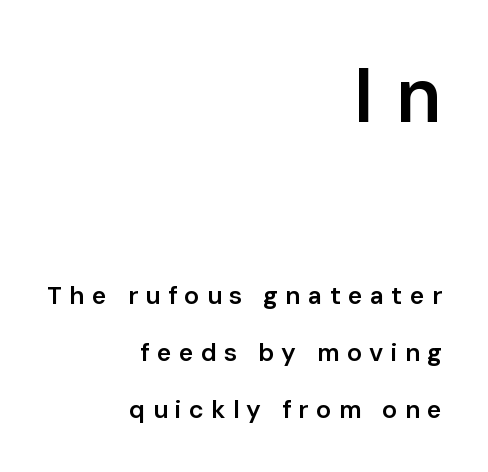
{"serif": "no", "italic": "no", "bold": "semi", "weight": "semibold", "width": "normal", "stroke_contrast": "low", "x_height": "medium", "monospaced": "no", "underline": "no", "align": "right", "line_spacing": "loose", "line_spacing_ratio": 2.27, "letter_spacing": "wide", "letter_spacing_em": 0.29, "larger_block": "first", "size_ratio": 3.04, "glyph_px": 76}
